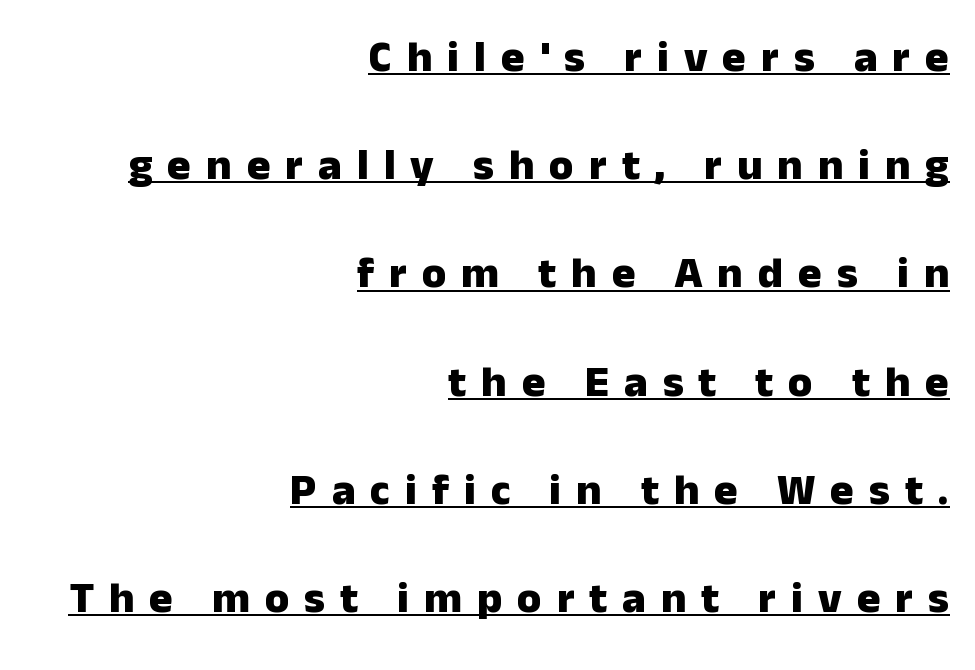
The image shows 44 px heavy sans-serif type, upright; set right-aligned, loose line spacing (2.46x), unusually wide letter spacing (+0.34 em), underlined; low stroke contrast and a medium x-height.
